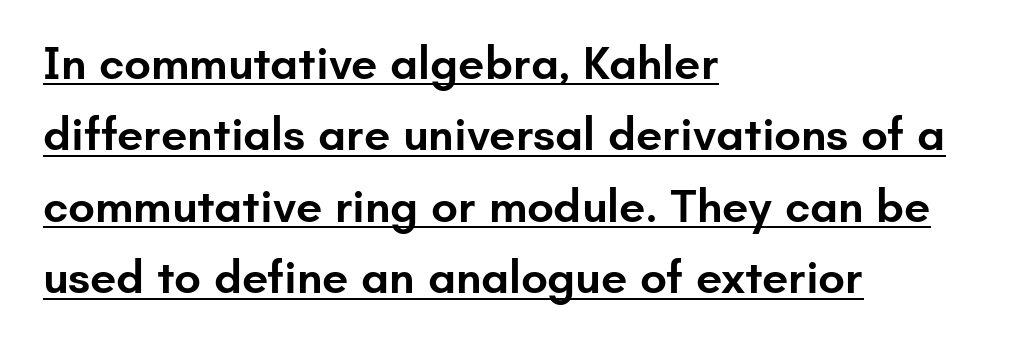
The image shows 47 px semibold sans-serif type, upright; set left-aligned, normal line spacing (1.52x), normal letter spacing, underlined; low stroke contrast and a small x-height.
